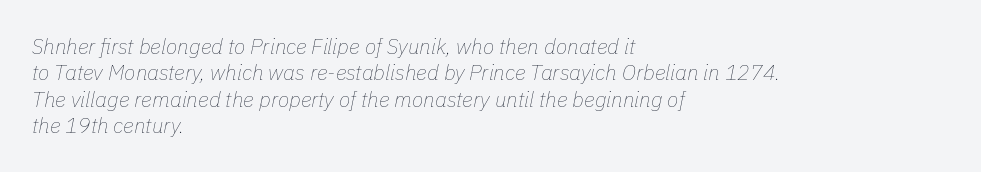
Q: Is the text bold? A: No.
Q: Is the text italic (slanted)? A: Yes, it leans right by about 11 degrees.
Q: Is the text underlined? A: No.
Q: How is the paragraph aligned? A: Left-aligned.
Q: Is the spacing between letters normal or unusually wide? A: Normal.
Q: Is the spacing between lines tight, normal or loose? A: Normal.
